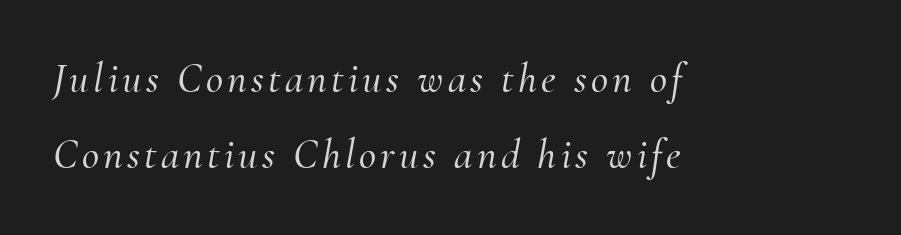
The image shows 42 px serif type, italic (leaning right); set left-aligned, line spacing 1.81x, not underlined; medium stroke contrast and a small x-height.
